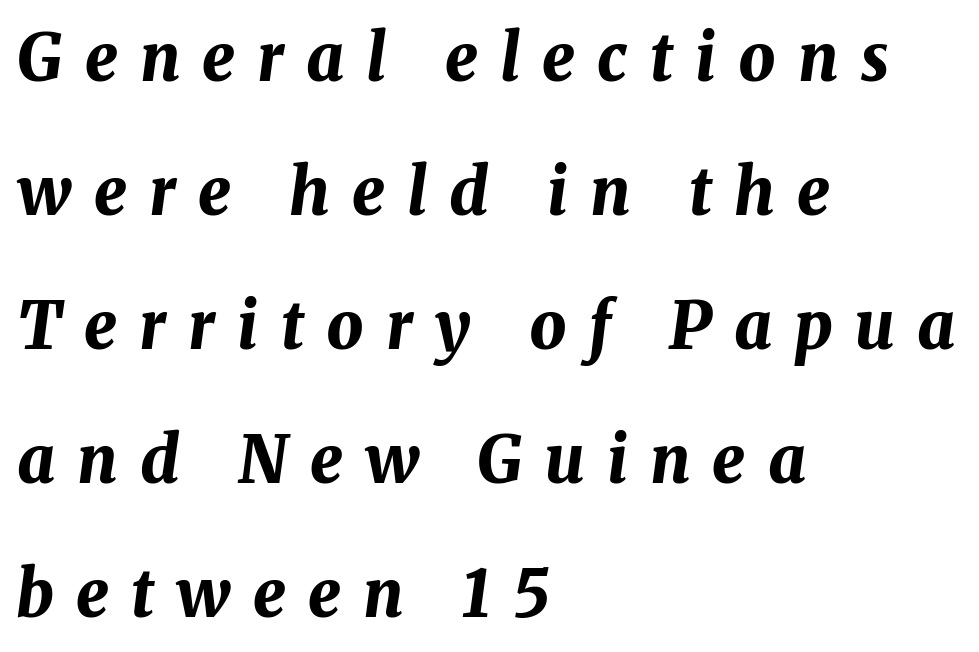
The image shows 65 px bold type, italic (leaning right); set left-aligned, loose line spacing (2.06x), unusually wide letter spacing (+0.34 em), not underlined; medium stroke contrast and a medium x-height.
